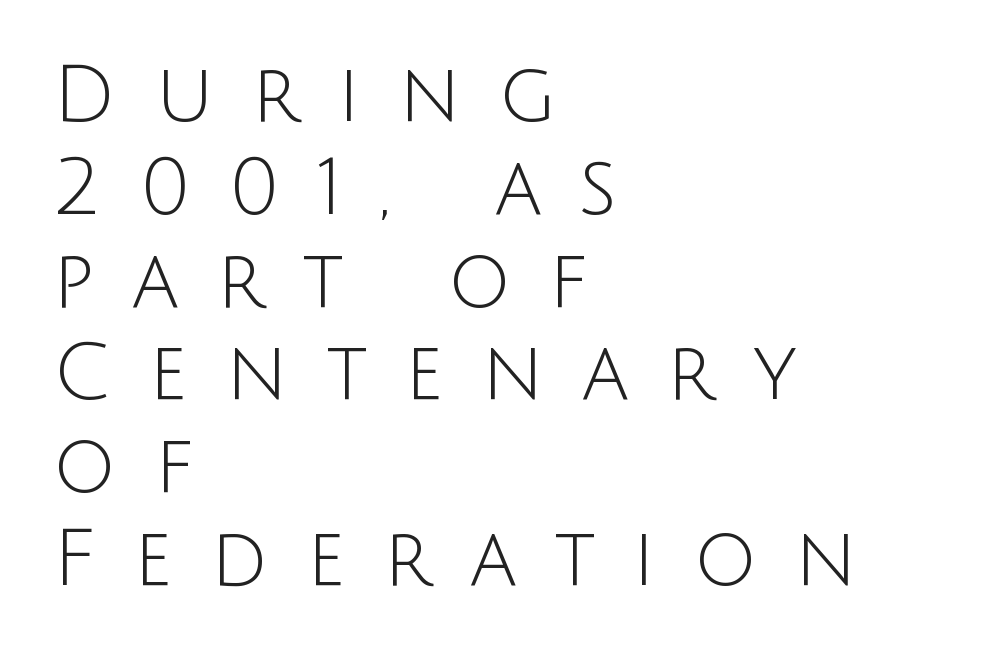
The image shows 78 px light sans-serif type, upright; set left-aligned, line spacing 1.19x, unusually wide letter spacing (+0.49 em), not underlined; low stroke contrast and a large x-height.
